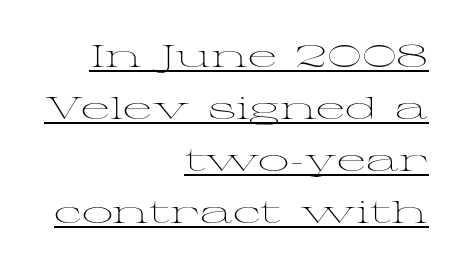
Q: Is the text bold? A: No.
Q: Is the text italic (slanted)? A: No, it is upright.
Q: Is the typeface a serif or a sans-serif typeface? A: Serif.
Q: Is the text underlined? A: Yes.
Q: How is the paragraph aligned? A: Right-aligned.
Q: Is the spacing between letters normal or unusually wide? A: Normal.
Q: Is the spacing between lines tight, normal or loose? A: Normal.
Q: Width (condensed, normal, or wide)? A: Wide.
Q: Stroke contrast? A: Medium.
Q: x-height? A: Medium.
Q: Monospaced? A: No.
